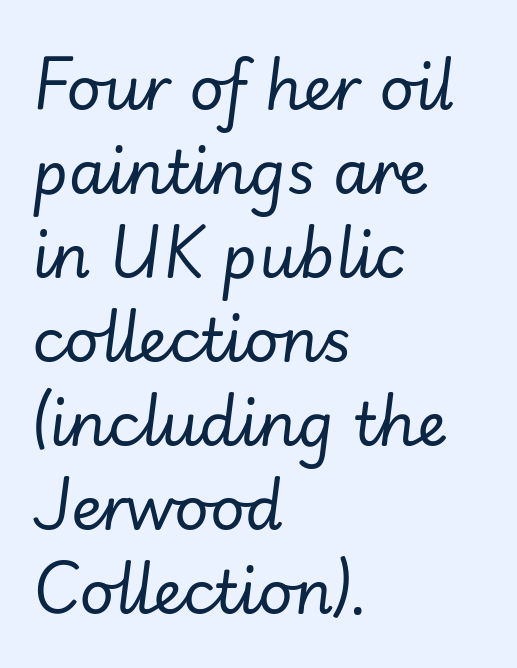
{"italic": "yes", "lean": "right", "slant_degrees": 7, "bold": "no", "weight": "regular", "width": "normal", "stroke_contrast": "low", "x_height": "small", "monospaced": "no", "underline": "no", "align": "left", "line_spacing": "normal", "line_spacing_ratio": 1.4, "letter_spacing": "normal", "letter_spacing_em": 0.0, "glyph_px": 60}
